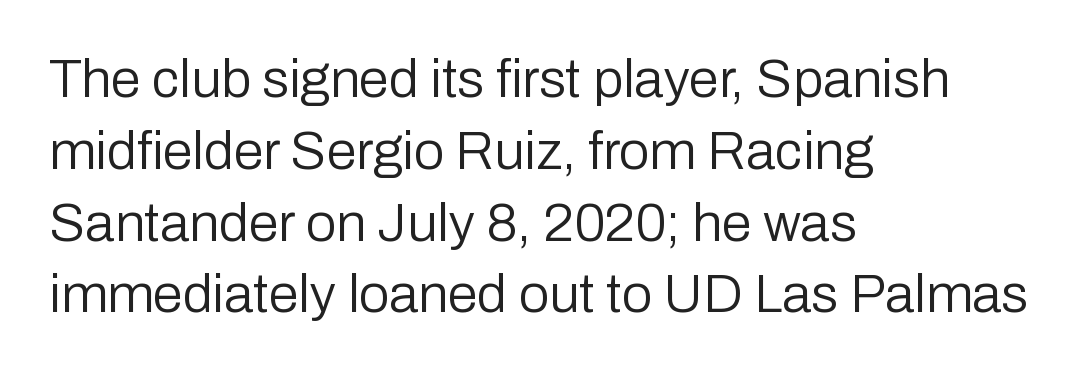
The image shows 54 px regular-weight sans-serif type, upright; set left-aligned, normal line spacing (1.33x), normal letter spacing, not underlined; low stroke contrast and a medium x-height.
